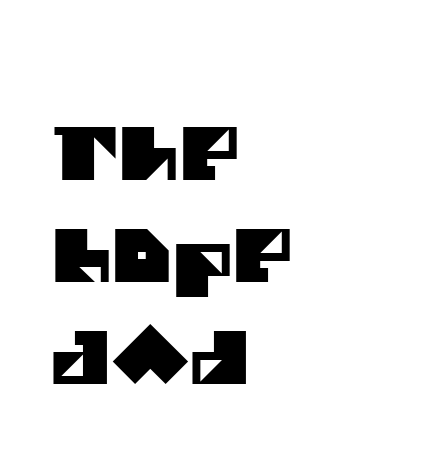
The image shows 73 px sans-serif type; set left-aligned, normal line spacing (1.4x), normal letter spacing, not underlined; medium stroke contrast and a large x-height.
